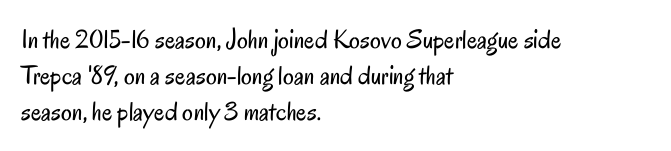
{"italic": "no", "bold": "no", "underline": "no", "align": "left", "line_spacing": "normal", "line_spacing_ratio": 1.34, "letter_spacing": "normal", "letter_spacing_em": 0.0, "glyph_px": 27}
